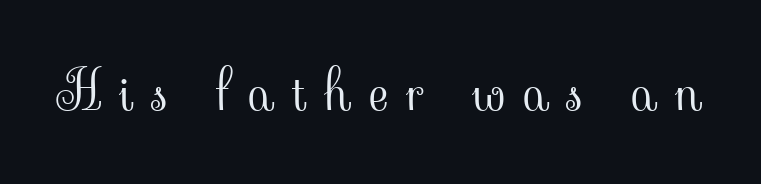
The image shows 54 px light serif type, upright; set unusually wide letter spacing (+0.33 em), not underlined; low stroke contrast and a small x-height.
